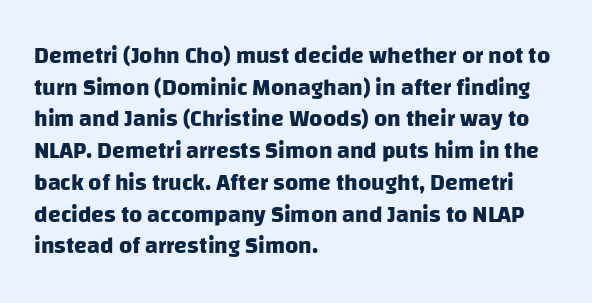
Q: Is the text bold? A: Yes.
Q: Is the text underlined? A: No.
Q: How is the paragraph aligned? A: Left-aligned.
Q: Is the spacing between letters normal or unusually wide? A: Normal.
Q: Is the spacing between lines tight, normal or loose? A: Normal.
